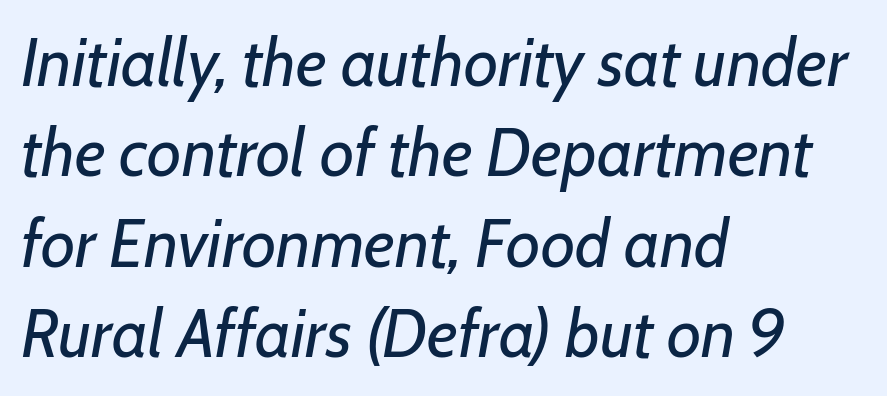
{"italic": "yes", "lean": "right", "slant_degrees": 7, "bold": "no", "weight": "regular", "width": "normal", "stroke_contrast": "low", "x_height": "medium", "monospaced": "no", "underline": "no", "align": "left", "line_spacing": "normal", "line_spacing_ratio": 1.35, "letter_spacing": "normal", "letter_spacing_em": 0.0, "glyph_px": 67}
